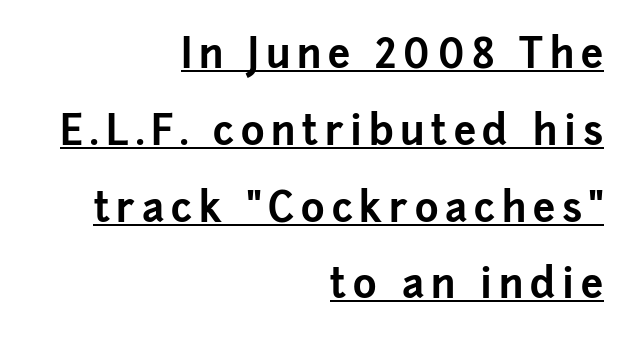
The image shows 40 px bold sans-serif type, upright; set right-aligned, loose line spacing (1.92x), underlined; low stroke contrast and a medium x-height.
